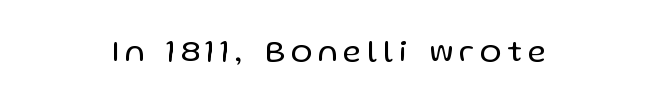
The image shows 32 px regular-weight sans-serif type, upright; set not underlined; low stroke contrast and a medium x-height.
